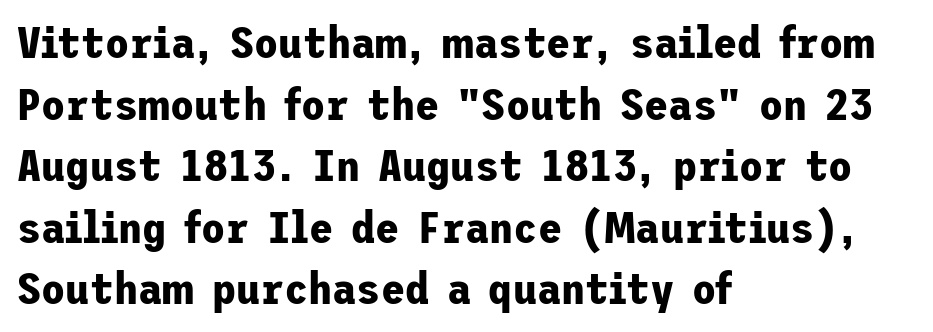
How heavy is the stroke? Heavy — this is a bold. The passage shown has conventional tracking throughout. A clean baseline with only descenders dipping below it. Every stem runs plumb, perpendicular to the baseline. Unlike a traditional serif, this face leaves its strokes unadorned.
